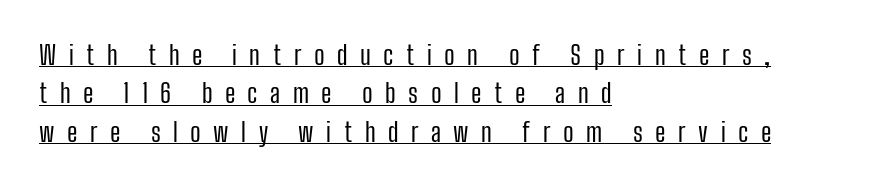
The image shows 26 px text type, upright; set left-aligned, normal line spacing (1.48x), unusually wide letter spacing (+0.48 em), underlined.
